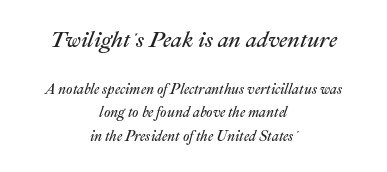
{"italic": "yes", "lean": "right", "slant_degrees": 22, "bold": "no", "underline": "no", "align": "center", "line_spacing": "normal", "line_spacing_ratio": 1.66, "letter_spacing": "normal", "letter_spacing_em": 0.0, "larger_block": "first", "size_ratio": 1.57, "glyph_px": 22}
